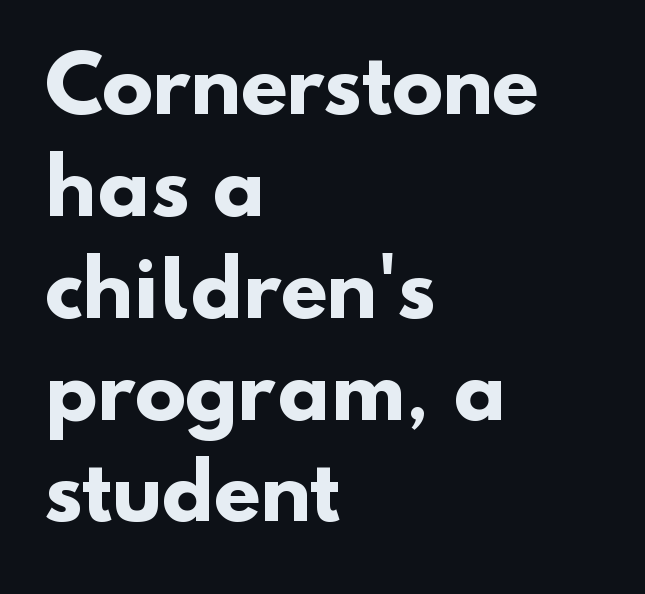
Q: Is the text bold? A: Yes.
Q: Is the typeface a serif or a sans-serif typeface? A: Sans-serif.
Q: Is the text underlined? A: No.
Q: How is the paragraph aligned? A: Left-aligned.
Q: Is the spacing between letters normal or unusually wide? A: Normal.
Q: Is the spacing between lines tight, normal or loose? A: Normal.
Q: Width (condensed, normal, or wide)? A: Normal.
Q: Stroke contrast? A: Low.
Q: x-height? A: Small.
Q: Monospaced? A: No.
